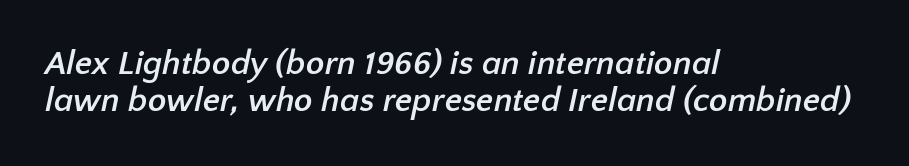
Q: Is the text bold? A: Yes.
Q: Is the typeface a serif or a sans-serif typeface? A: Sans-serif.
Q: Is the text underlined? A: No.
Q: How is the paragraph aligned? A: Left-aligned.
Q: Is the spacing between letters normal or unusually wide? A: Normal.
Q: Is the spacing between lines tight, normal or loose? A: Tight.
Q: Width (condensed, normal, or wide)? A: Normal.
Q: Stroke contrast? A: Low.
Q: x-height? A: Medium.
Q: Monospaced? A: No.
